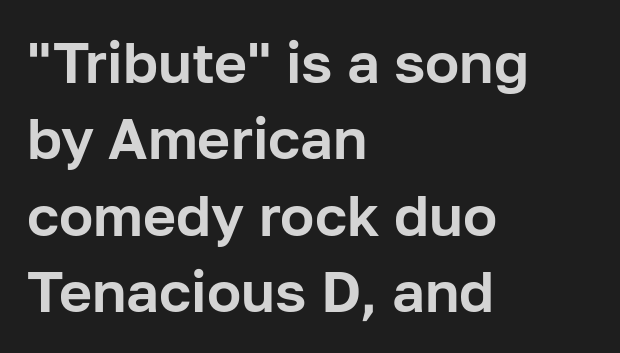
The image shows 57 px sans-serif type, upright; set left-aligned, normal line spacing (1.34x), normal letter spacing, not underlined; low stroke contrast and a medium x-height.
